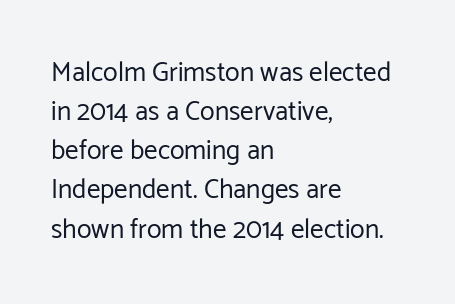
Default kerning and tracking; the words read as compact shapes. No heavy texture on the line: the type isn't bold. A roman cut, with each character standing at attention. Notice how the passage keeps a crisp vertical edge on the left only. Bare-footed words on every line.
